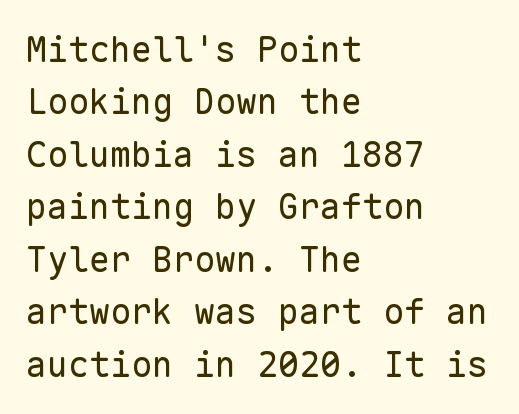
The image shows 35 px regular-weight sans-serif type, upright, monospaced; set left-aligned, normal line spacing (1.5x), normal letter spacing, not underlined; low stroke contrast and a medium x-height.
